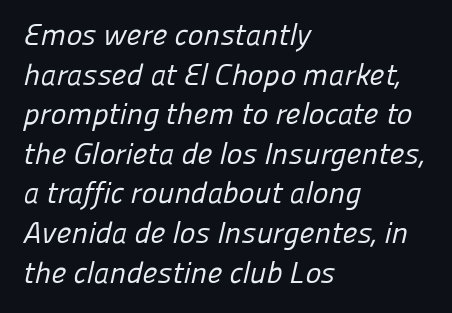
Do the characters align in a grid? No, the font is proportional. Horizontally, the lines are justified to the leading edge only. Ink coverage per letter is moderate at most. The passage shown stacks its lines at a standard gap. Any mark beneath the type? The region is blank.
